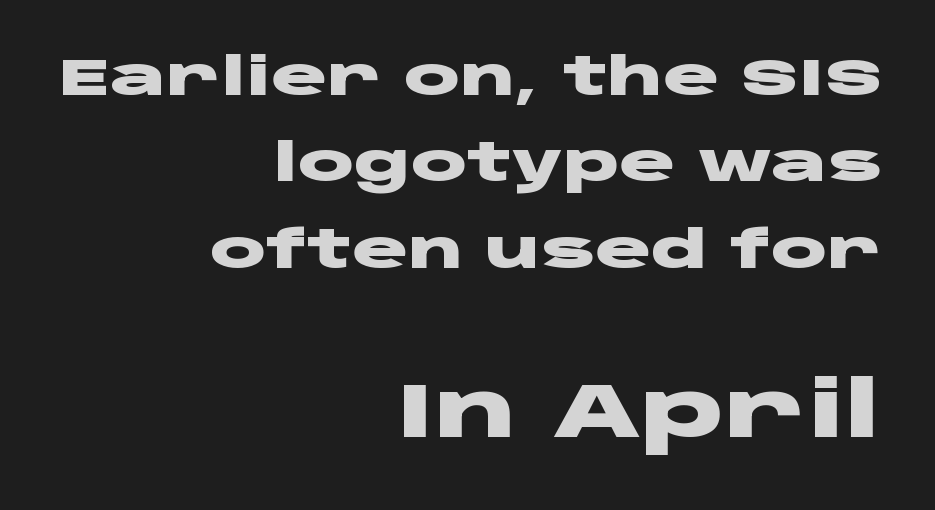
{"serif": "no", "italic": "no", "bold": "yes", "weight": "heavy", "width": "wide", "stroke_contrast": "low", "x_height": "large", "monospaced": "no", "underline": "no", "align": "right", "line_spacing": "normal", "line_spacing_ratio": 1.66, "letter_spacing": "normal", "letter_spacing_em": 0.0, "larger_block": "second", "size_ratio": 1.5, "glyph_px": 78}
